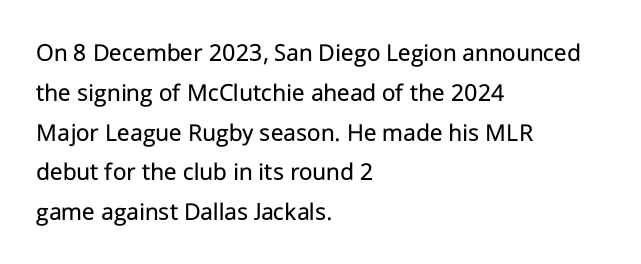
The image shows 26 px text type, upright; set left-aligned, normal line spacing (1.53x), normal letter spacing, not underlined.
